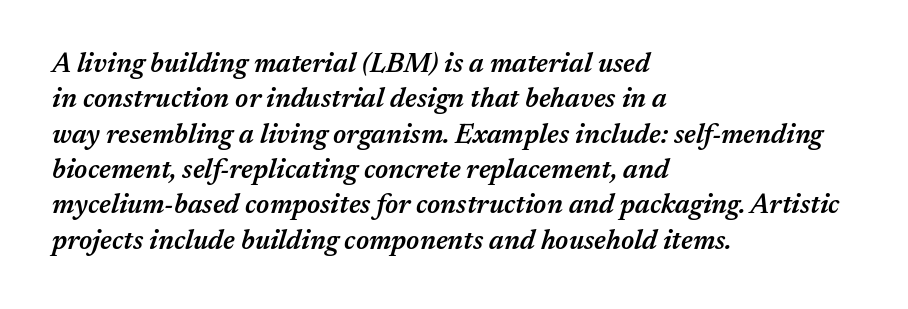
The image shows 27 px text type, italic (leaning right); set left-aligned, normal line spacing (1.31x), normal letter spacing, not underlined.
